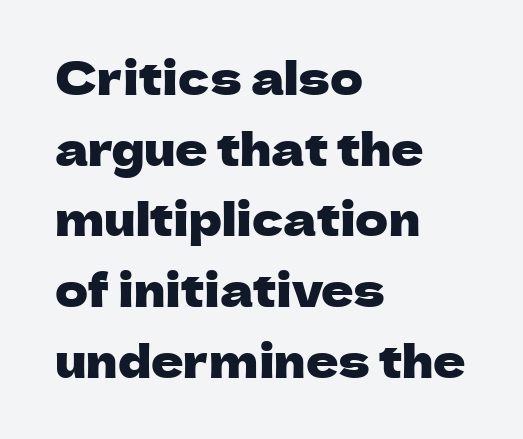
The image shows 45 px sans-serif type, upright; set left-aligned, normal line spacing (1.57x), normal letter spacing, not underlined; low stroke contrast and a medium x-height.
